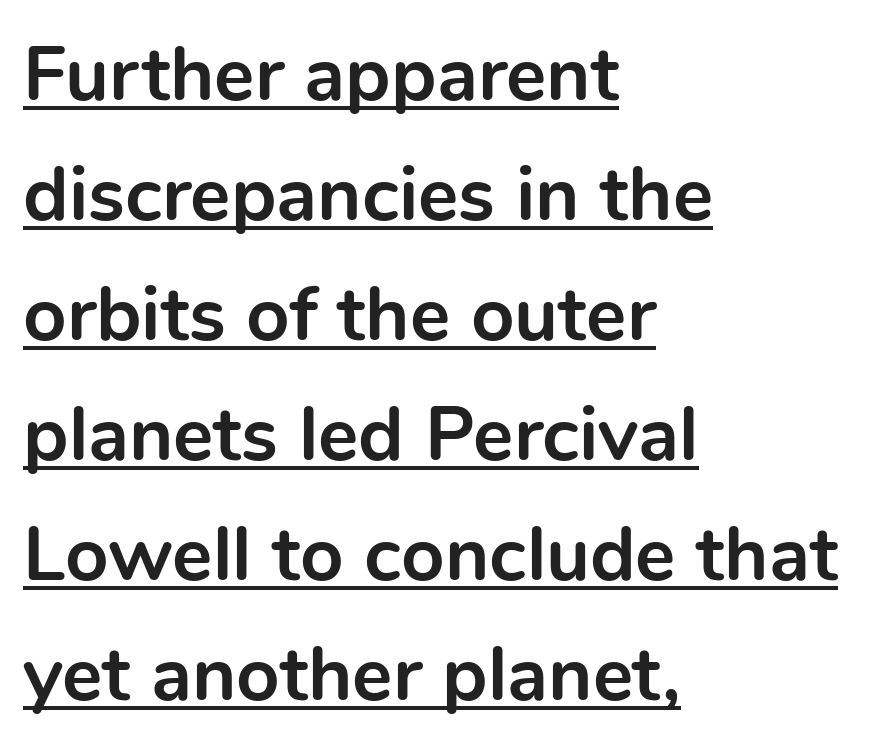
Serif or sans? Sans — the stroke terminals are bare. Every word sits above its own underline. The horizontal fit of the characters is conventional and even. No italicization has been applied; the sample stays upright.
